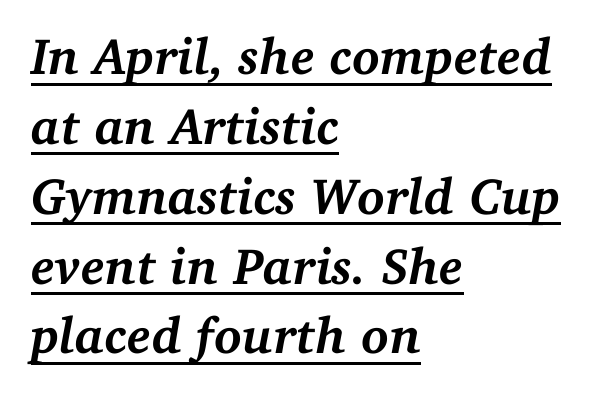
{"serif": "yes", "italic": "yes", "lean": "right", "slant_degrees": 11, "bold": "yes", "weight": "semibold", "width": "normal", "stroke_contrast": "medium", "x_height": "medium", "monospaced": "no", "underline": "yes", "align": "left", "line_spacing": "normal", "line_spacing_ratio": 1.37, "letter_spacing": "normal", "letter_spacing_em": 0.0, "glyph_px": 51}
